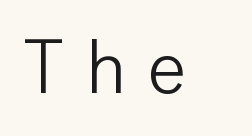
Q: Is the text bold? A: No.
Q: Is the text italic (slanted)? A: No, it is upright.
Q: Is the typeface a serif or a sans-serif typeface? A: Sans-serif.
Q: Is the text underlined? A: No.
Q: Is the spacing between letters normal or unusually wide? A: Unusually wide.
Q: Width (condensed, normal, or wide)? A: Normal.
Q: Stroke contrast? A: Low.
Q: x-height? A: Medium.
Q: Monospaced? A: No.
